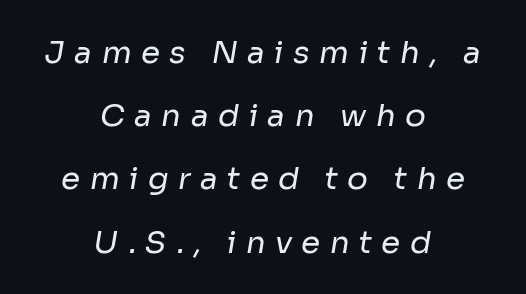
The image shows 31 px regular-weight sans-serif type; set centered, loose line spacing (2.04x), unusually wide letter spacing (+0.3 em), not underlined; low stroke contrast and a medium x-height.
